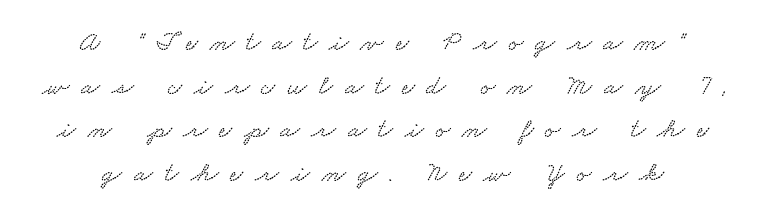
{"width": "wide", "stroke_contrast": "low", "x_height": "small", "monospaced": "no", "underline": "no", "line_spacing": "normal", "line_spacing_ratio": 1.56, "letter_spacing": "wide", "letter_spacing_em": 0.42, "glyph_px": 28}
